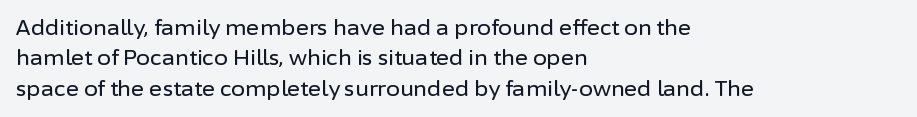
Characters follow at the spacing the type designer built in. The line-height multiplier appears to be the usual default. Just letters on the line, the space beneath them empty. It's the straight-up-and-down kind of type. Each line starts at the same left margin while the right side varies.
